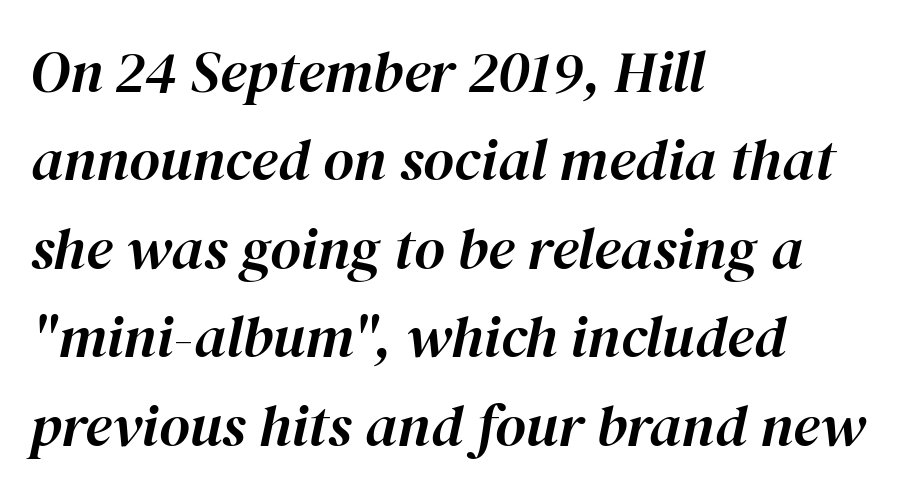
Q: Is the text italic (slanted)? A: Yes, it leans right by about 12 degrees.
Q: Is the text underlined? A: No.
Q: How is the paragraph aligned? A: Left-aligned.
Q: Is the spacing between letters normal or unusually wide? A: Normal.
Q: Is the spacing between lines tight, normal or loose? A: Normal.
Q: Width (condensed, normal, or wide)? A: Normal.
Q: Stroke contrast? A: High.
Q: x-height? A: Medium.
Q: Monospaced? A: No.
